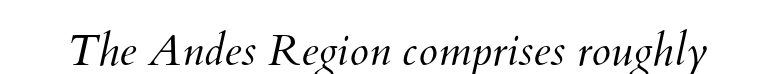
{"bold": "no", "weight": "light", "width": "normal", "stroke_contrast": "medium", "x_height": "small", "monospaced": "no", "underline": "no", "letter_spacing": "normal", "letter_spacing_em": 0.0, "glyph_px": 44}
